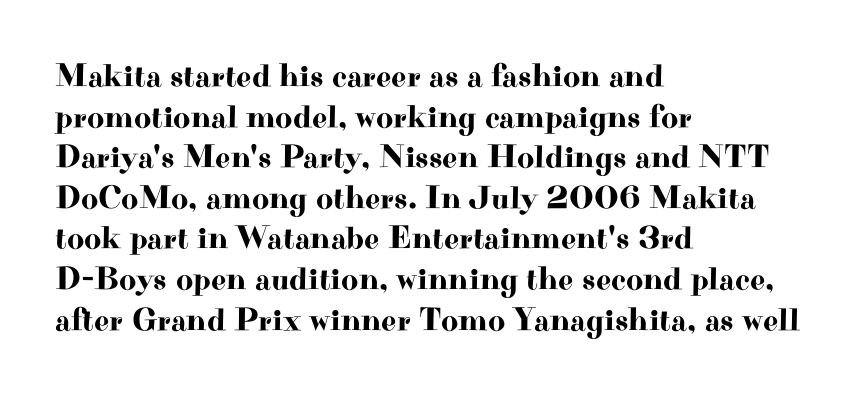
Q: Is the text italic (slanted)? A: No, it is upright.
Q: Is the typeface a serif or a sans-serif typeface? A: Serif.
Q: Is the text underlined? A: No.
Q: How is the paragraph aligned? A: Left-aligned.
Q: Is the spacing between letters normal or unusually wide? A: Normal.
Q: Width (condensed, normal, or wide)? A: Wide.
Q: Stroke contrast? A: High.
Q: x-height? A: Small.
Q: Monospaced? A: No.
